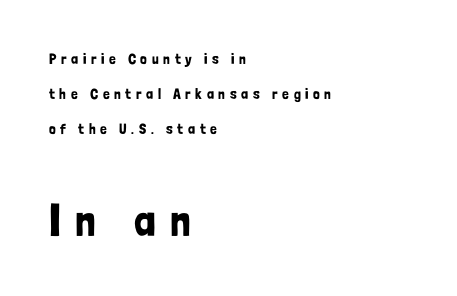
Q: Is the text italic (slanted)? A: No, it is upright.
Q: Is the typeface a serif or a sans-serif typeface? A: Sans-serif.
Q: Is the text underlined? A: No.
Q: How is the paragraph aligned? A: Left-aligned.
Q: Is the spacing between letters normal or unusually wide? A: Unusually wide.
Q: Is the spacing between lines tight, normal or loose? A: Loose.
Q: Which block of text is set in a larger size, the first (top) or the second (bottom)? A: The second (bottom) one.
Q: Width (condensed, normal, or wide)? A: Condensed.
Q: Stroke contrast? A: Low.
Q: x-height? A: Medium.
Q: Monospaced? A: No.
